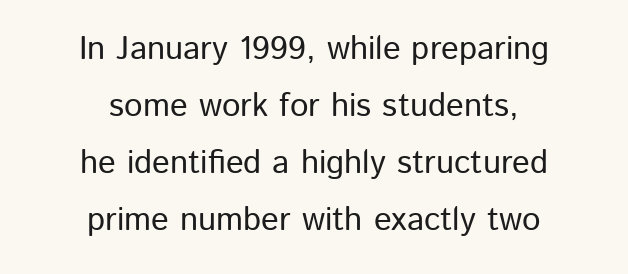
The image shows 33 px sans-serif type, upright; set centered, line spacing 1.73x, normal letter spacing, not underlined; low stroke contrast and a medium x-height.
